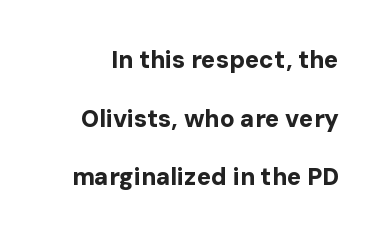
The image shows 24 px bold type, upright; set loose line spacing (2.44x), normal letter spacing, not underlined.
